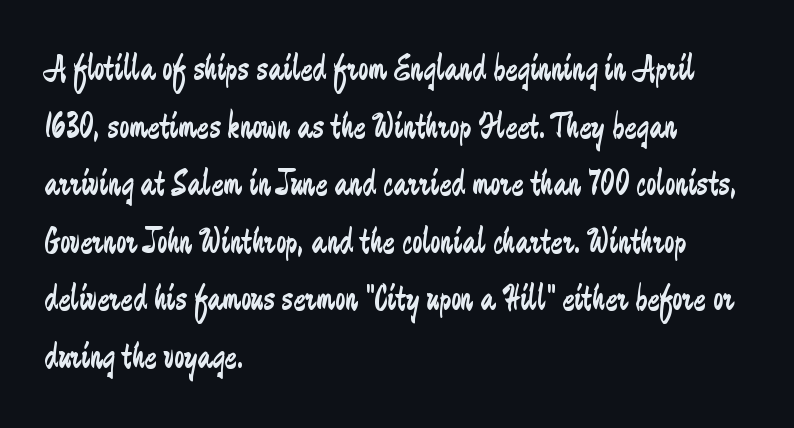
{"serif": "no", "bold": "no", "weight": "regular", "width": "condensed", "stroke_contrast": "low", "x_height": "small", "monospaced": "no", "underline": "no", "align": "left", "line_spacing": "normal", "line_spacing_ratio": 1.6, "letter_spacing": "normal", "letter_spacing_em": 0.0, "glyph_px": 36}
